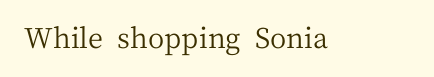
The image shows 28 px regular-weight serif type, upright; set normal letter spacing, not underlined; medium stroke contrast and a medium x-height.
